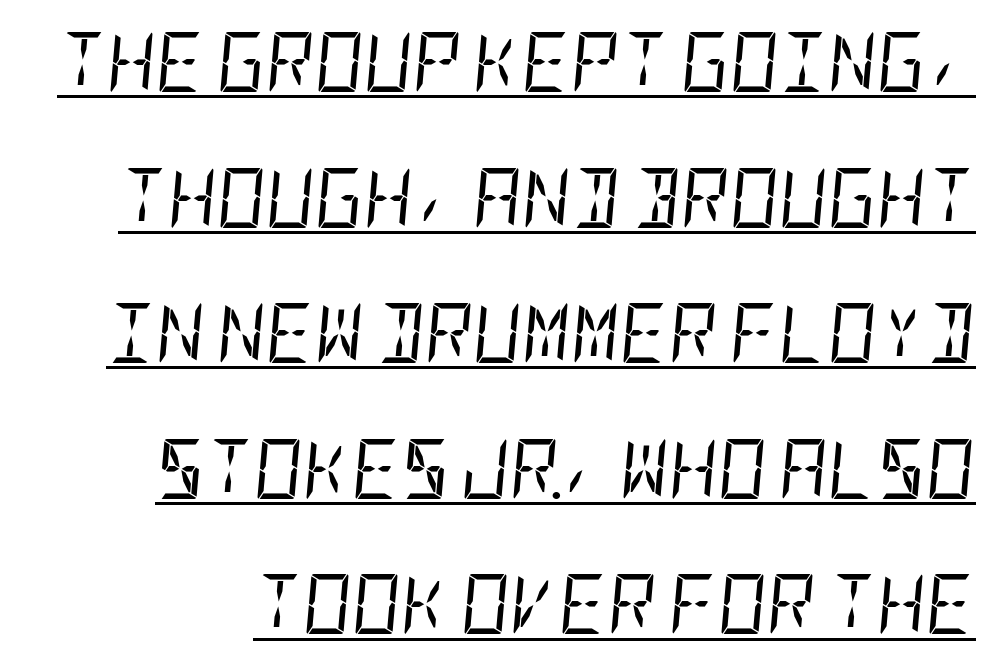
Q: Is the text bold? A: No.
Q: Is the text italic (slanted)? A: Yes, it leans right by about 5 degrees.
Q: Is the text underlined? A: Yes.
Q: Is the spacing between letters normal or unusually wide? A: Normal.
Q: Is the spacing between lines tight, normal or loose? A: Loose.
Q: Width (condensed, normal, or wide)? A: Condensed.
Q: Stroke contrast? A: Low.
Q: x-height? A: Large.
